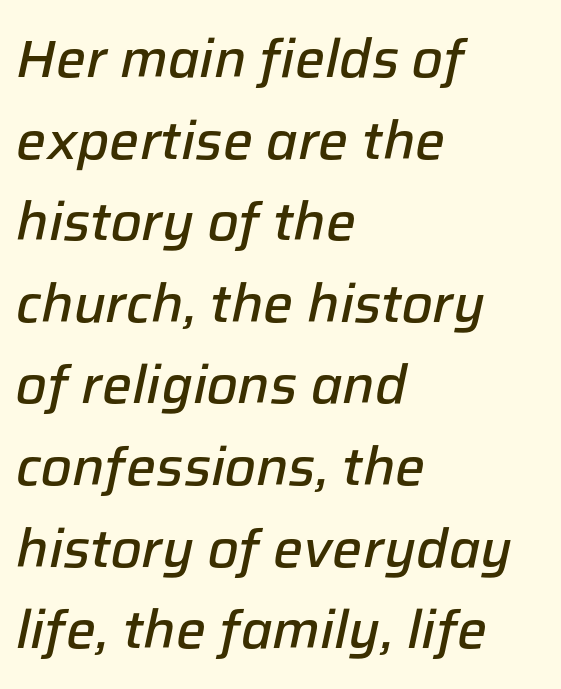
The image shows 53 px semibold type, italic (leaning right); set left-aligned, normal line spacing (1.54x), normal letter spacing, not underlined; low stroke contrast and a medium x-height.
